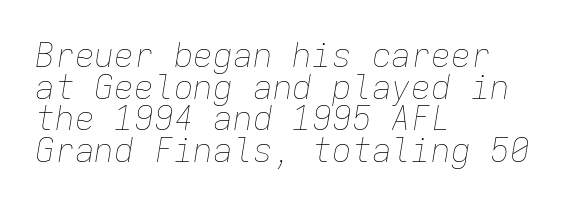
Nothing unusual about the tracking: characters are spaced as the font intends. Glance below the letters and you will spot only blank space. Every character here occupies the same horizontal width, giving the sample a typewriter-like rhythm. This sample uses an oblique cut, with every glyph tilted off the vertical. No chunkiness to these letters — they're not bold.
